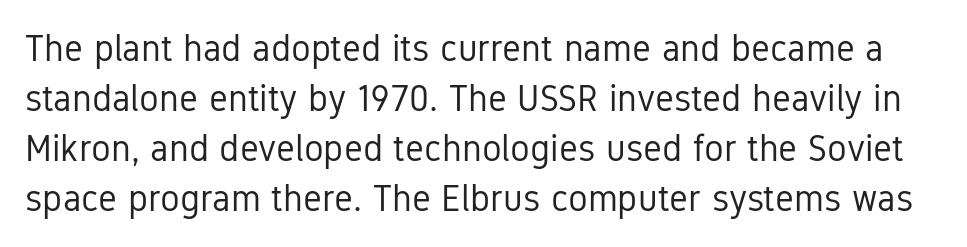
The image shows 37 px regular-weight, condensed sans-serif type, upright; set normal line spacing (1.35x), normal letter spacing, not underlined; low stroke contrast and a medium x-height.
